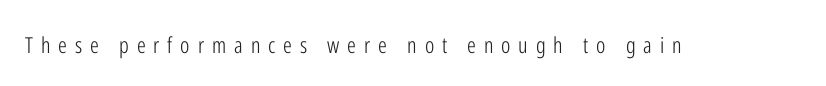
Q: Is the text bold? A: No.
Q: Is the text italic (slanted)? A: No, it is upright.
Q: Is the text underlined? A: No.
Q: Is the spacing between letters normal or unusually wide? A: Unusually wide.
